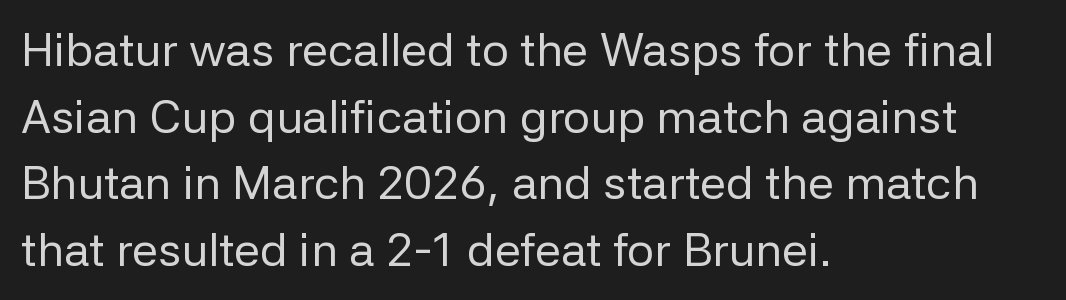
The image shows 47 px regular-weight sans-serif type, upright; set left-aligned, normal line spacing (1.42x), normal letter spacing, not underlined; low stroke contrast and a medium x-height.
